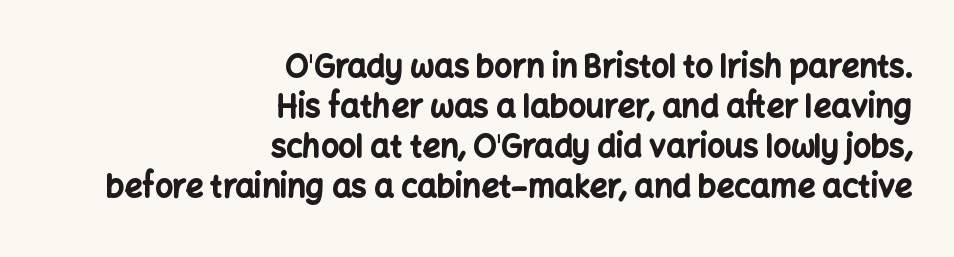
{"serif": "no", "italic": "no", "bold": "yes", "weight": "bold", "width": "normal", "stroke_contrast": "low", "x_height": "medium", "monospaced": "no", "underline": "no", "align": "right", "line_spacing": "normal", "line_spacing_ratio": 1.29, "letter_spacing": "normal", "letter_spacing_em": 0.0, "glyph_px": 31}
